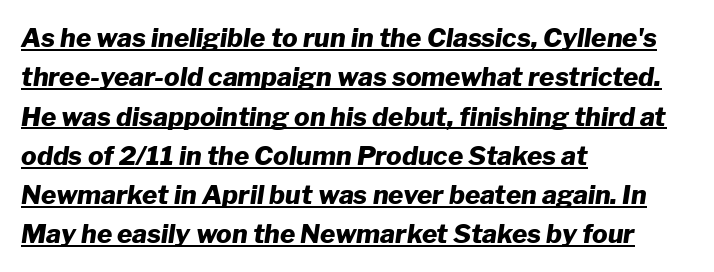
Q: Is the text bold? A: Yes.
Q: Is the text italic (slanted)? A: Yes, it leans right by about 8 degrees.
Q: Is the text underlined? A: Yes.
Q: How is the paragraph aligned? A: Left-aligned.
Q: Is the spacing between letters normal or unusually wide? A: Normal.
Q: Is the spacing between lines tight, normal or loose? A: Normal.
